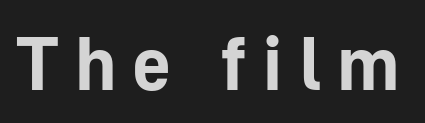
Q: Is the text bold? A: Yes.
Q: Is the text italic (slanted)? A: No, it is upright.
Q: Is the typeface a serif or a sans-serif typeface? A: Sans-serif.
Q: Is the text underlined? A: No.
Q: Is the spacing between letters normal or unusually wide? A: Unusually wide.
Q: Width (condensed, normal, or wide)? A: Normal.
Q: Stroke contrast? A: Low.
Q: x-height? A: Medium.
Q: Monospaced? A: No.
